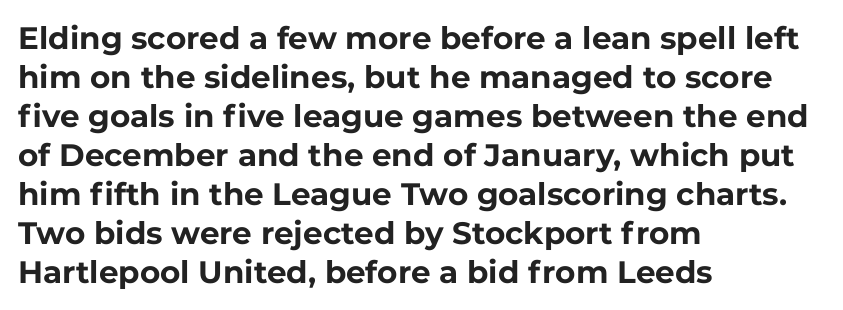
{"serif": "no", "italic": "no", "bold": "yes", "weight": "bold", "width": "normal", "stroke_contrast": "low", "x_height": "medium", "monospaced": "no", "underline": "no", "align": "left", "line_spacing": "normal", "line_spacing_ratio": 1.26, "letter_spacing": "normal", "letter_spacing_em": 0.0, "glyph_px": 31}
